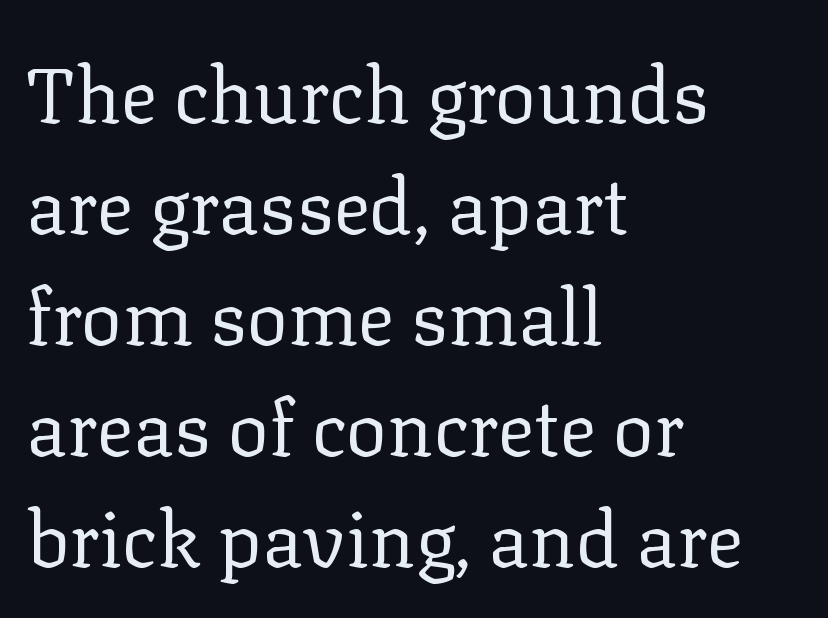
The image shows 77 px regular-weight serif type, upright; set left-aligned, normal line spacing (1.44x), normal letter spacing, not underlined; low stroke contrast and a medium x-height.
